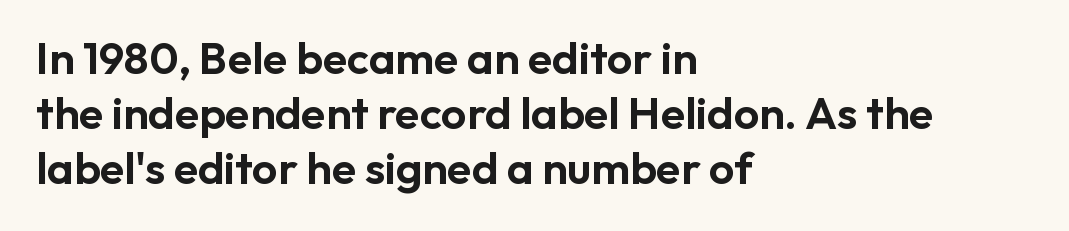
The image shows 45 px sans-serif type, upright; set left-aligned, line spacing 1.22x, normal letter spacing, not underlined; low stroke contrast and a medium x-height.
